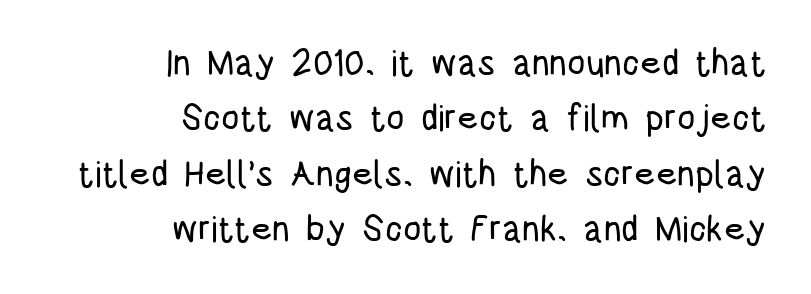
{"serif": "no", "italic": "no", "width": "condensed", "stroke_contrast": "low", "x_height": "large", "monospaced": "no", "underline": "no", "align": "right", "line_spacing": "normal", "line_spacing_ratio": 1.54, "letter_spacing": "normal", "letter_spacing_em": 0.0, "glyph_px": 36}
